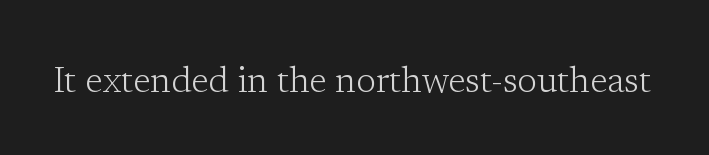
The image shows 36 px light serif type, upright; set normal letter spacing, not underlined; low stroke contrast and a medium x-height.
